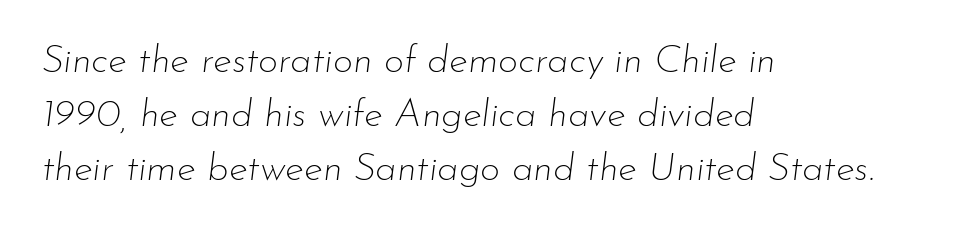
Varying glyph widths throughout — classic text-font behaviour. What stands out about the letter spacing? Nothing — it is the standard amount. The zone under the glyphs is completely vacant. This sample keeps an unexceptional amount of space between lines.
